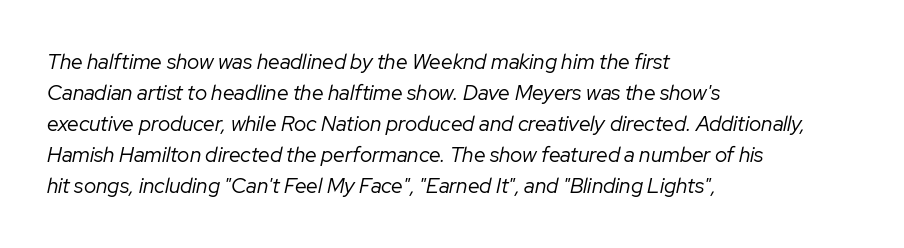
{"italic": "yes", "lean": "right", "slant_degrees": 12, "bold": "no", "underline": "no", "align": "left", "line_spacing": "normal", "line_spacing_ratio": 1.48, "letter_spacing": "normal", "letter_spacing_em": 0.0, "glyph_px": 21}
